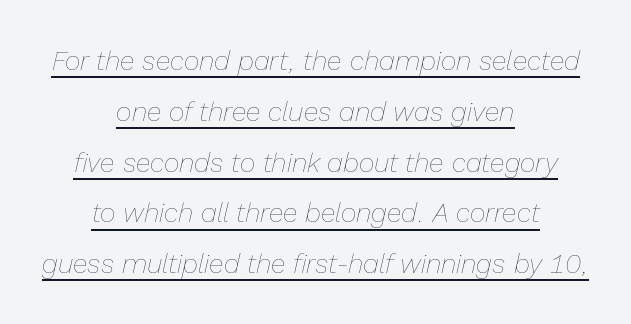
{"italic": "yes", "lean": "right", "slant_degrees": 13, "bold": "no", "underline": "yes", "align": "center", "line_spacing_ratio": 1.88, "letter_spacing": "normal", "letter_spacing_em": 0.0, "glyph_px": 27}
